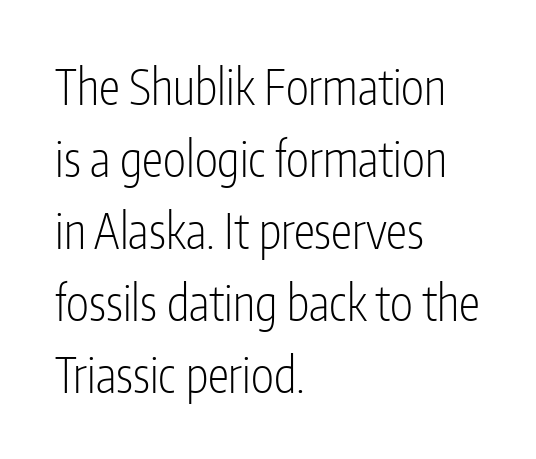
Q: Is the text bold? A: No.
Q: Is the text italic (slanted)? A: No, it is upright.
Q: Is the typeface a serif or a sans-serif typeface? A: Sans-serif.
Q: Is the text underlined? A: No.
Q: How is the paragraph aligned? A: Left-aligned.
Q: Is the spacing between letters normal or unusually wide? A: Normal.
Q: Is the spacing between lines tight, normal or loose? A: Normal.
Q: Width (condensed, normal, or wide)? A: Condensed.
Q: Stroke contrast? A: Low.
Q: x-height? A: Medium.
Q: Monospaced? A: No.
